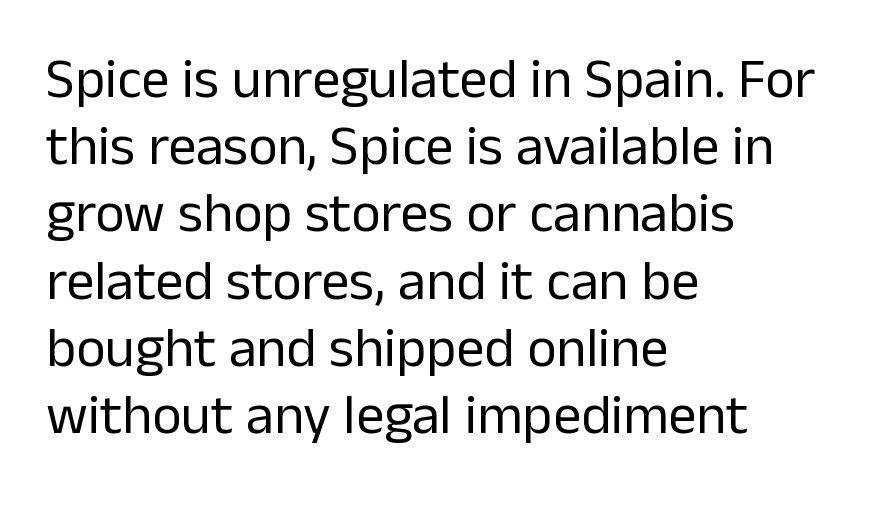
Q: Is the text bold? A: No.
Q: Is the text italic (slanted)? A: No, it is upright.
Q: Is the typeface a serif or a sans-serif typeface? A: Sans-serif.
Q: Is the text underlined? A: No.
Q: How is the paragraph aligned? A: Left-aligned.
Q: Is the spacing between letters normal or unusually wide? A: Normal.
Q: Width (condensed, normal, or wide)? A: Normal.
Q: Stroke contrast? A: Low.
Q: x-height? A: Medium.
Q: Monospaced? A: No.
